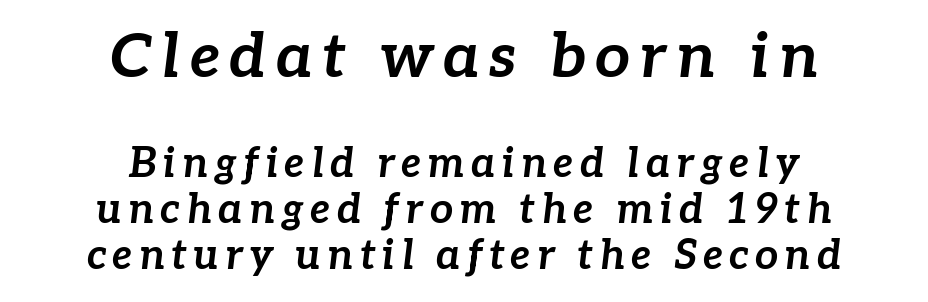
Rows of type sit shoulder to shoulder in the vertical direction. Notice how the passage keeps no hard edge, just a central spine. This is heavy type, rendered in bold. Bare-footed words on every line. Character size in the leading block exceeds that of the trailing block.
